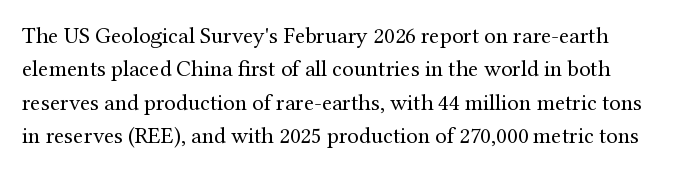
The image shows 23 px text type, upright; set normal line spacing (1.45x), normal letter spacing, not underlined.
